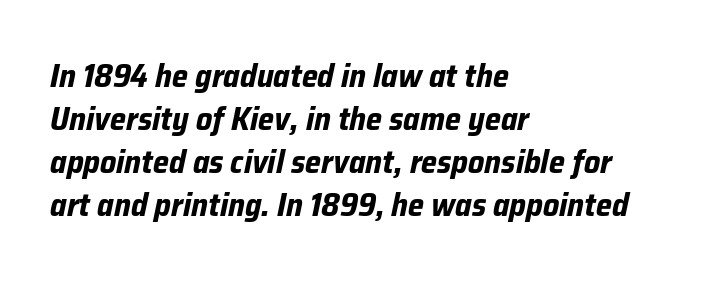
{"italic": "yes", "lean": "right", "slant_degrees": 12, "bold": "yes", "weight": "bold", "width": "normal", "stroke_contrast": "low", "x_height": "medium", "monospaced": "no", "underline": "no", "align": "left", "line_spacing": "normal", "line_spacing_ratio": 1.34, "letter_spacing": "normal", "letter_spacing_em": 0.0, "glyph_px": 32}
